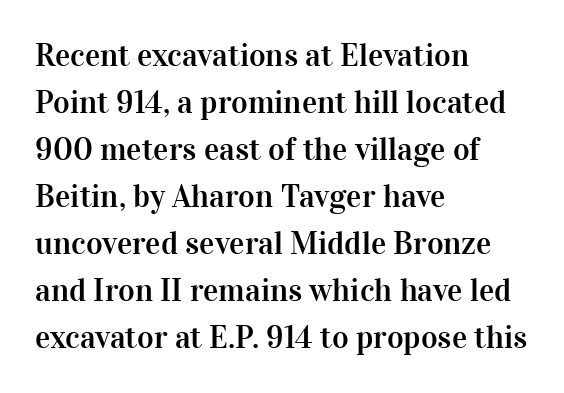
What kind of face is this? One with serifs. If you drew a ruler down the left edge, every line would touch it. The rendering keeps characters at their native spacing. The letters advance in unequal steps, a hallmark of proportional type. The gap between lines stays unmarked. Each new line begins a customary step beneath the previous one.
